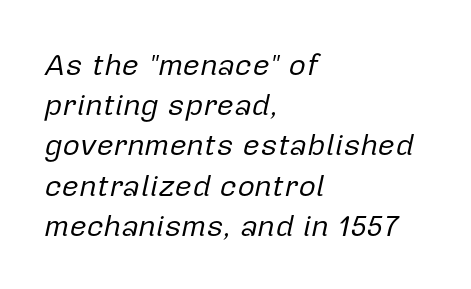
{"italic": "yes", "lean": "right", "slant_degrees": 12, "bold": "no", "weight": "regular", "width": "normal", "stroke_contrast": "low", "x_height": "medium", "monospaced": "no", "underline": "no", "align": "left", "line_spacing": "normal", "line_spacing_ratio": 1.34, "letter_spacing": "normal", "letter_spacing_em": 0.0, "glyph_px": 30}
